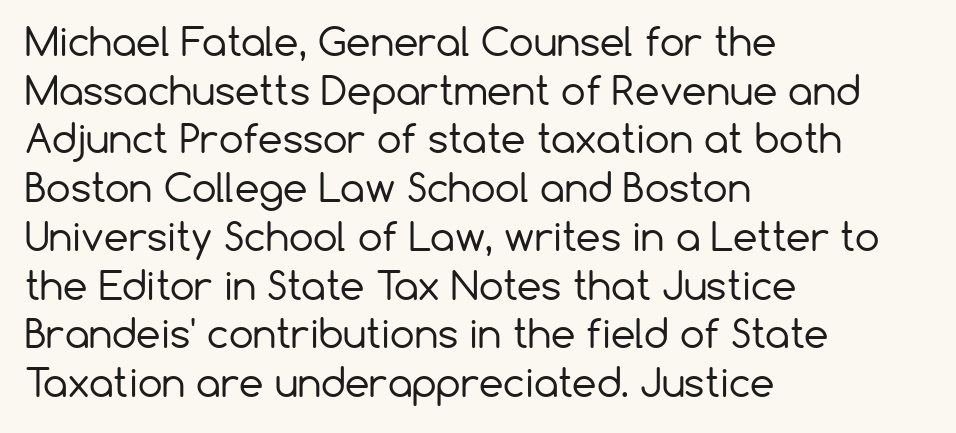
Q: Is the text bold? A: No.
Q: Is the text italic (slanted)? A: No, it is upright.
Q: Is the typeface a serif or a sans-serif typeface? A: Sans-serif.
Q: Is the text underlined? A: No.
Q: How is the paragraph aligned? A: Left-aligned.
Q: Is the spacing between letters normal or unusually wide? A: Normal.
Q: Is the spacing between lines tight, normal or loose? A: Normal.
Q: Width (condensed, normal, or wide)? A: Normal.
Q: Stroke contrast? A: Low.
Q: x-height? A: Medium.
Q: Monospaced? A: No.
